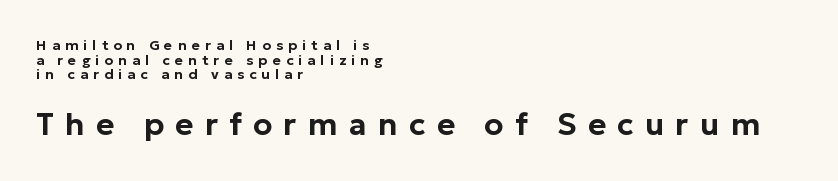
The image shows 31 px sans-serif type, upright; set left-aligned, tight line spacing (1.04x), unusually wide letter spacing (+0.36 em), not underlined; the second (bottom) block is 2.21x larger; low stroke contrast and a medium x-height.
